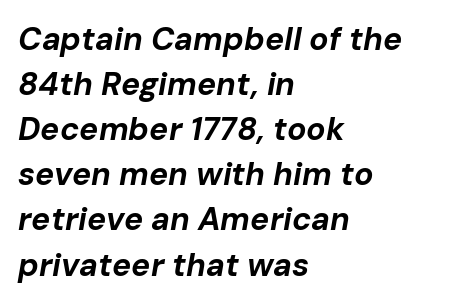
The image shows 32 px bold type, italic (leaning right); set left-aligned, normal line spacing (1.41x), normal letter spacing, not underlined; low stroke contrast and a medium x-height.
